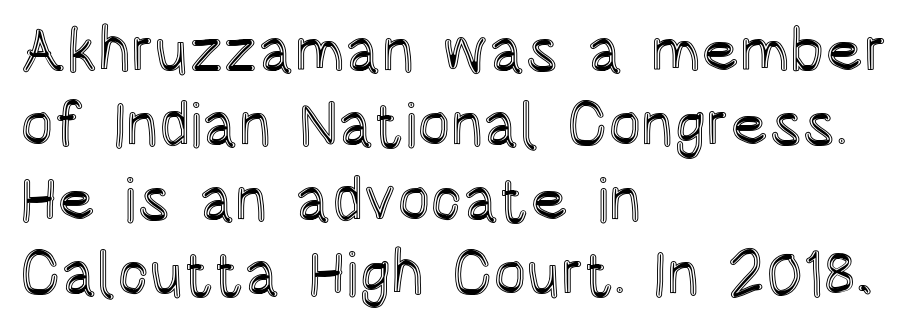
The gaps between neighbouring characters are ordinary and unremarkable. Is this a fixed-width face? No — the glyphs have proportional, varying widths. Characters remain perfectly vertical along every line. Teacher's note: observe the even left margin — that is flush-left alignment. The words here are not underlined.
